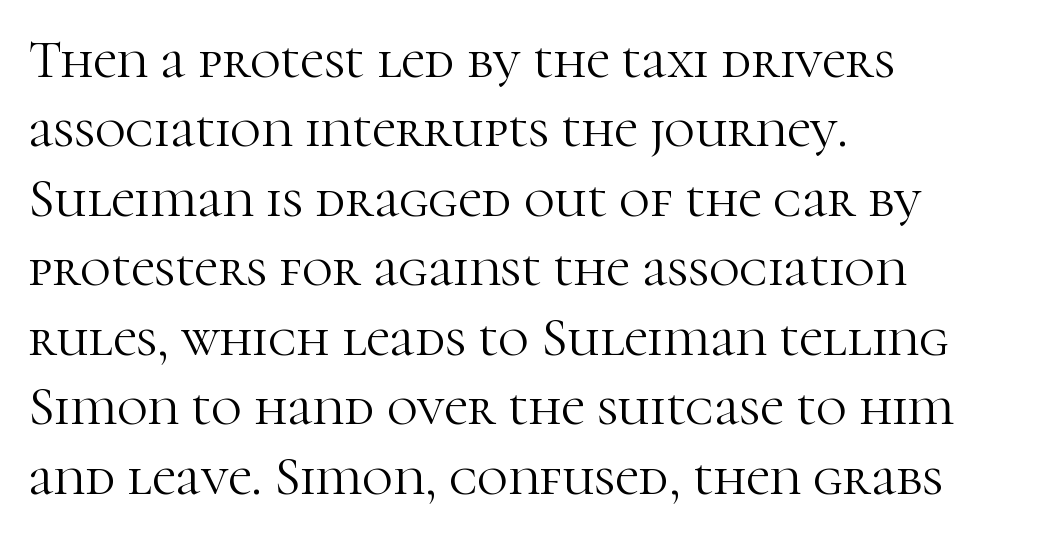
{"serif": "yes", "italic": "no", "bold": "no", "weight": "light", "width": "normal", "stroke_contrast": "high", "x_height": "medium", "monospaced": "no", "underline": "no", "align": "left", "line_spacing": "normal", "line_spacing_ratio": 1.31, "letter_spacing": "normal", "letter_spacing_em": 0.0, "glyph_px": 53}
